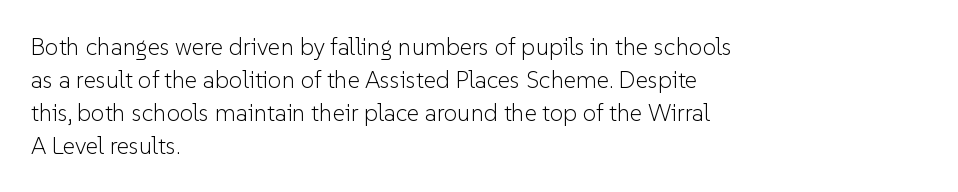
The image shows 24 px text type, upright; set left-aligned, normal line spacing (1.37x), normal letter spacing, not underlined.
